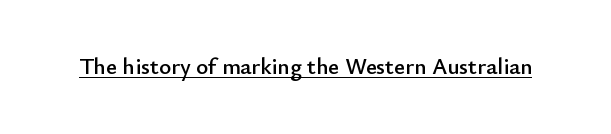
You can see a thin bar hugging the bottom of the glyphs. This rendering leaves character spacing at its baseline value. Style check: upright.
